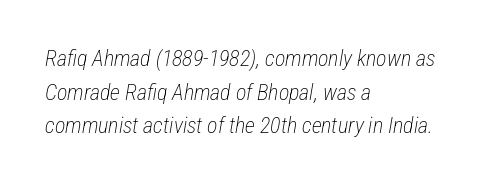
Descenders hang freely into open space. Each stroke keeps to a modest, everyday thickness or less. No extra tracking has been applied to these lines. Posture: slanted. A student would call this left alignment; a typographer would say flush left, rag right. Reading down the column, the eye jumps a familiar distance to each next line.
